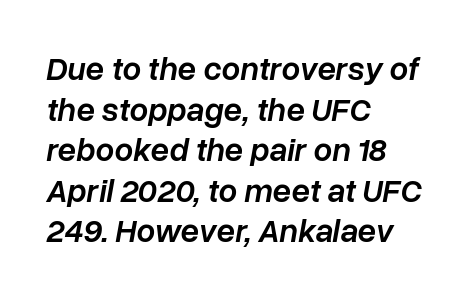
This rendering leaves character spacing at its baseline value. Line beginnings align vertically; line endings do not. Strokes here are thickened, but only to semibold level. In terms of posture, this sample is oblique.
